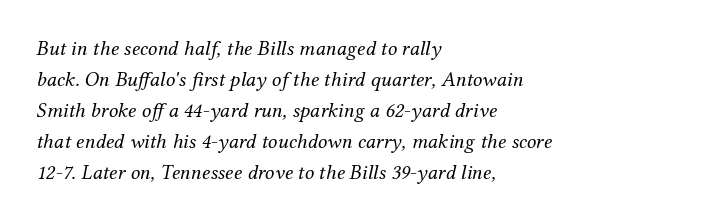
{"italic": "yes", "lean": "right", "slant_degrees": 12, "bold": "no", "underline": "no", "align": "left", "line_spacing": "normal", "line_spacing_ratio": 1.48, "letter_spacing": "normal", "letter_spacing_em": 0.0, "glyph_px": 21}
